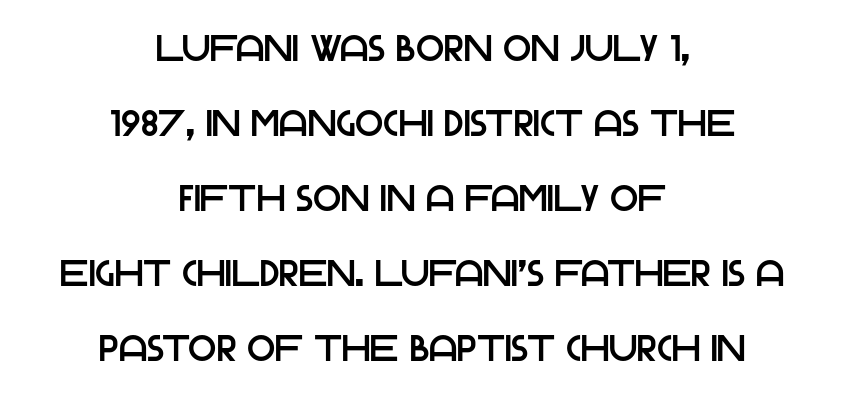
Each line is balanced around a shared central axis. Does the type have serifs? No, each stem ends abruptly. The lettering holds an erect, upright posture throughout. The letters advance in unequal steps, a hallmark of proportional type. The specimen omits any rule beneath the text block's lines.
